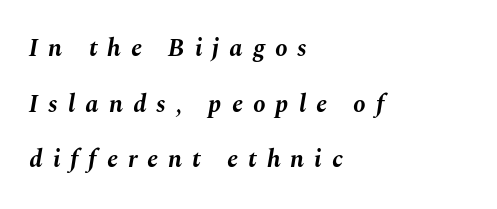
Q: Is the text bold? A: Yes.
Q: Is the text italic (slanted)? A: Yes, it leans right by about 10 degrees.
Q: Is the text underlined? A: No.
Q: How is the paragraph aligned? A: Left-aligned.
Q: Is the spacing between letters normal or unusually wide? A: Unusually wide.
Q: Is the spacing between lines tight, normal or loose? A: Loose.
